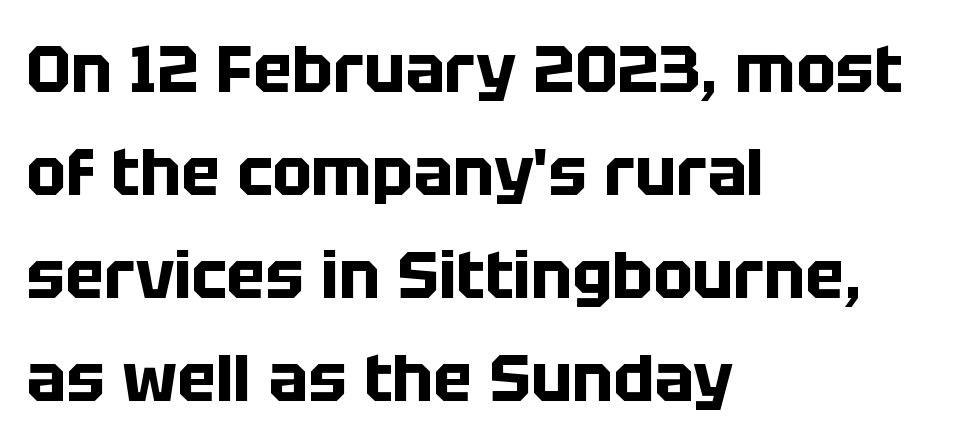
The image shows 66 px bold sans-serif type, upright; set left-aligned, normal line spacing (1.56x), normal letter spacing, not underlined; low stroke contrast and a large x-height.
